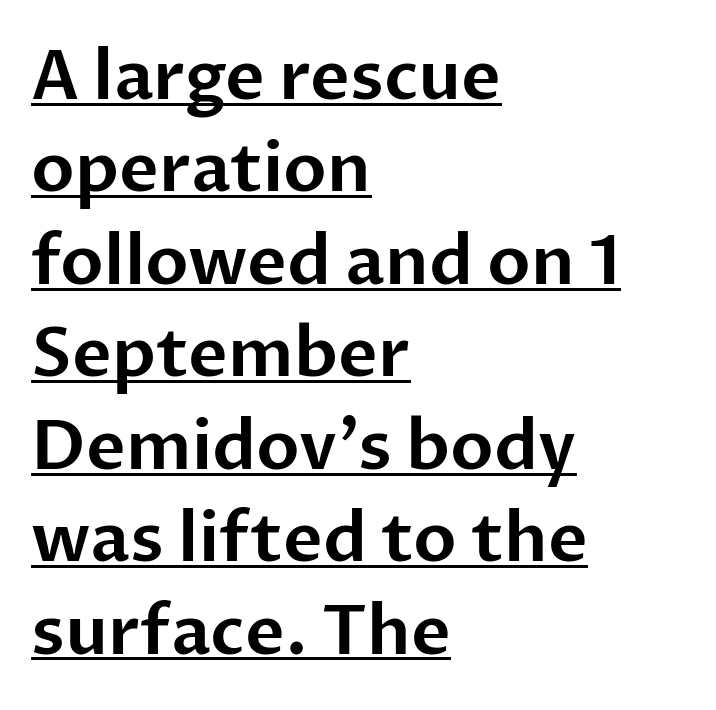
{"serif": "no", "italic": "no", "width": "normal", "stroke_contrast": "low", "x_height": "medium", "monospaced": "no", "underline": "yes", "align": "left", "line_spacing": "normal", "line_spacing_ratio": 1.36, "letter_spacing": "normal", "letter_spacing_em": 0.0, "glyph_px": 68}
